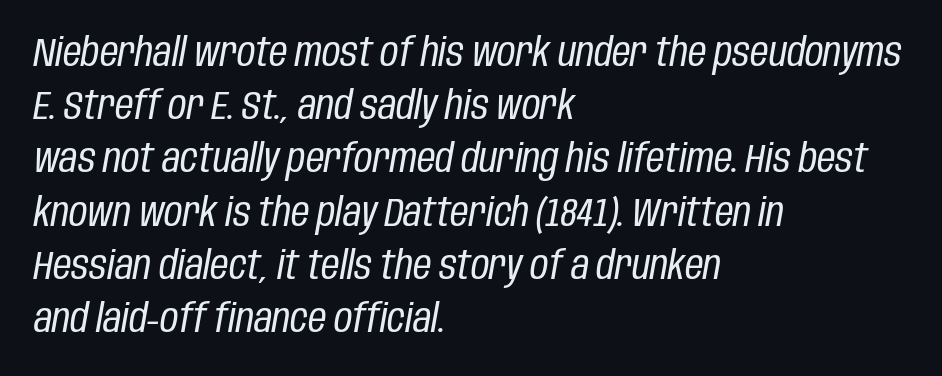
The image shows 40 px regular-weight, condensed type, italic (leaning right); set left-aligned, normal line spacing (1.33x), normal letter spacing, not underlined; low stroke contrast and a large x-height.
